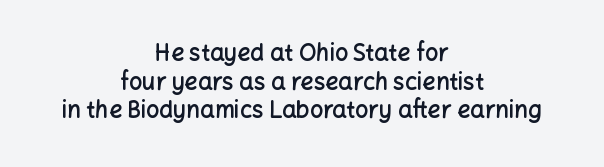
The image shows 23 px text type, upright; set centered, line spacing 1.24x, normal letter spacing, not underlined.
